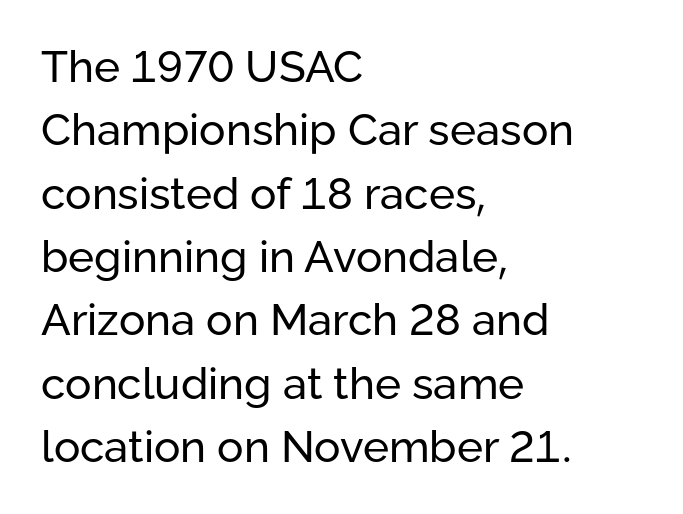
{"serif": "no", "italic": "no", "bold": "no", "weight": "regular", "width": "normal", "stroke_contrast": "low", "x_height": "medium", "monospaced": "no", "underline": "no", "align": "left", "line_spacing": "normal", "line_spacing_ratio": 1.44, "letter_spacing": "normal", "letter_spacing_em": 0.0, "glyph_px": 44}
